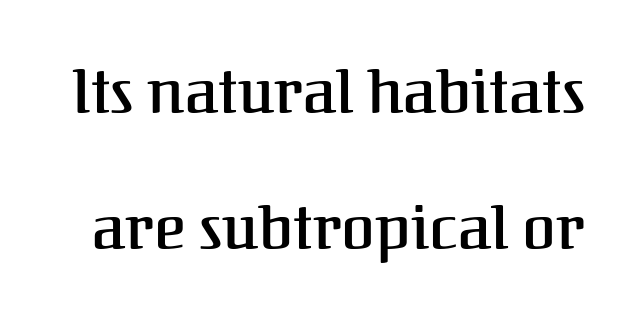
You could fit nearly another row in the gap between these rows. Here the glyphs are tracked normally, forming tight word shapes. The glyphs are unaccompanied by any horizontal stroke below them. Old-style or modern, the face here clearly has serifs. These lines were composed using upright roman letters. Note the varied advance widths — an 'i' is clearly narrower than an 'm'.
